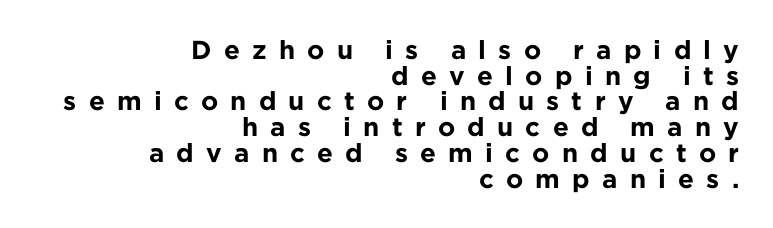
A roman cut, with each character standing at attention. Words float on clear page, feet unadorned. How would I describe the line gaps? Narrow and economical. Alignment: flush right.
